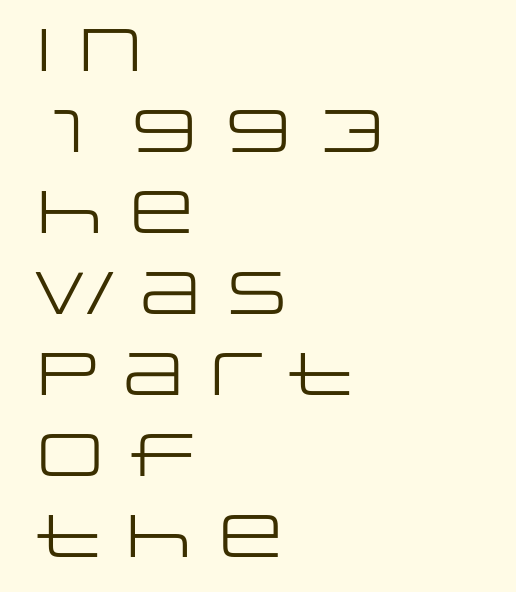
Q: Is the text bold? A: No.
Q: Is the text italic (slanted)? A: No, it is upright.
Q: Is the typeface a serif or a sans-serif typeface? A: Sans-serif.
Q: Is the text underlined? A: No.
Q: How is the paragraph aligned? A: Left-aligned.
Q: Is the spacing between letters normal or unusually wide? A: Normal.
Q: Is the spacing between lines tight, normal or loose? A: Normal.
Q: Width (condensed, normal, or wide)? A: Wide.
Q: Stroke contrast? A: Low.
Q: x-height? A: Large.
Q: Monospaced? A: No.
